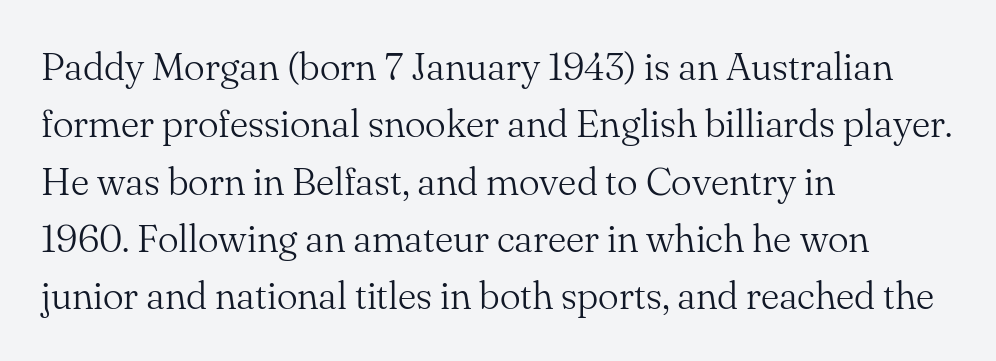
The image shows 39 px light serif type, upright; set left-aligned, normal line spacing (1.47x), normal letter spacing, not underlined; medium stroke contrast and a small x-height.
